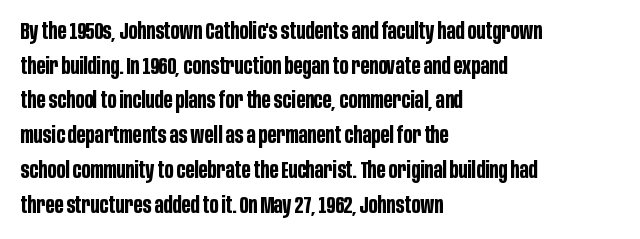
Every stem runs plumb, perpendicular to the baseline. The typesetting leans heavy: a genuine bold. Anything drawn beneath the words? Only blank space. The paragraph shown leans on its left margin. In terms of letterspacing, this is plain default setting. The space between consecutive lines is moderate.
